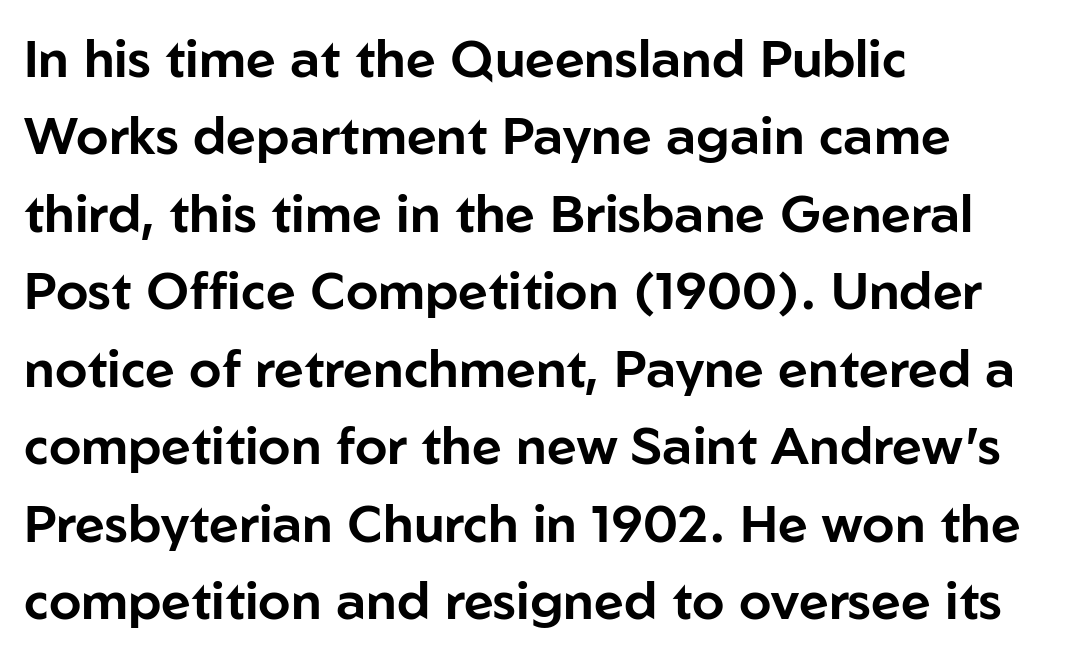
The image shows 52 px sans-serif type, upright; set left-aligned, normal line spacing (1.49x), normal letter spacing, not underlined; low stroke contrast and a medium x-height.
